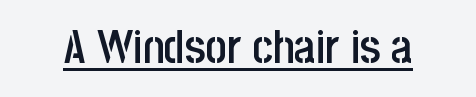
{"serif": "no", "italic": "no", "bold": "semi", "weight": "semibold", "width": "condensed", "stroke_contrast": "low", "x_height": "large", "monospaced": "no", "underline": "yes", "letter_spacing": "normal", "letter_spacing_em": 0.0, "glyph_px": 46}
